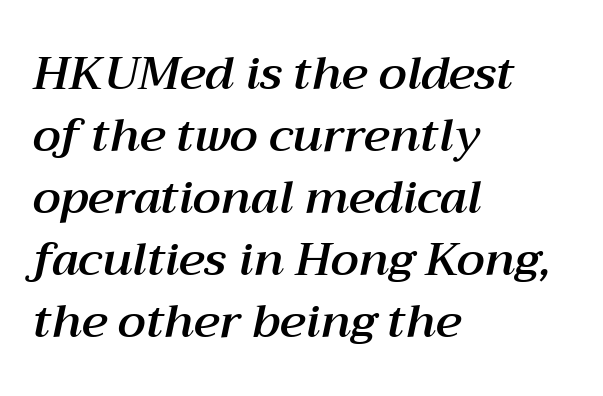
Tracking value appears to be zero — textbook default spacing. Just letters on the line, the space beneath them empty. The rendering uses natural spacing where letterforms have individual widths. Summary of vertical rhythm: regular, with standard interline spacing.
